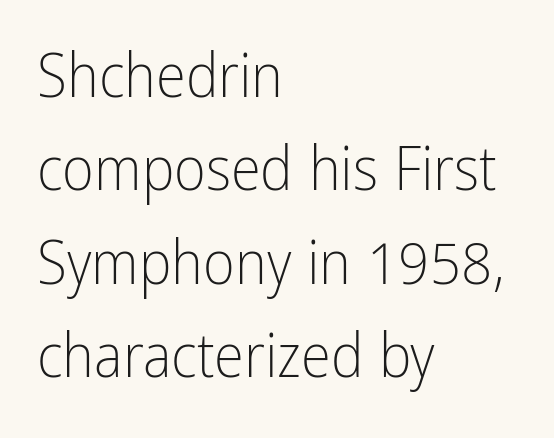
The image shows 61 px light, condensed sans-serif type, upright; set left-aligned, normal line spacing (1.53x), normal letter spacing, not underlined; low stroke contrast and a medium x-height.
